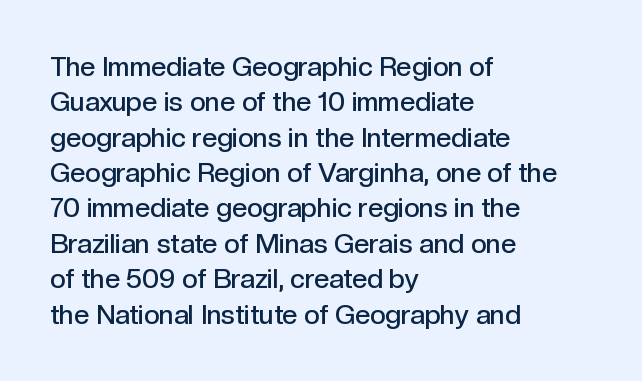
Q: Is the text bold? A: Semi-bold.
Q: Is the text italic (slanted)? A: No, it is upright.
Q: Is the text underlined? A: No.
Q: How is the paragraph aligned? A: Left-aligned.
Q: Is the spacing between letters normal or unusually wide? A: Normal.
Q: Is the spacing between lines tight, normal or loose? A: Normal.
